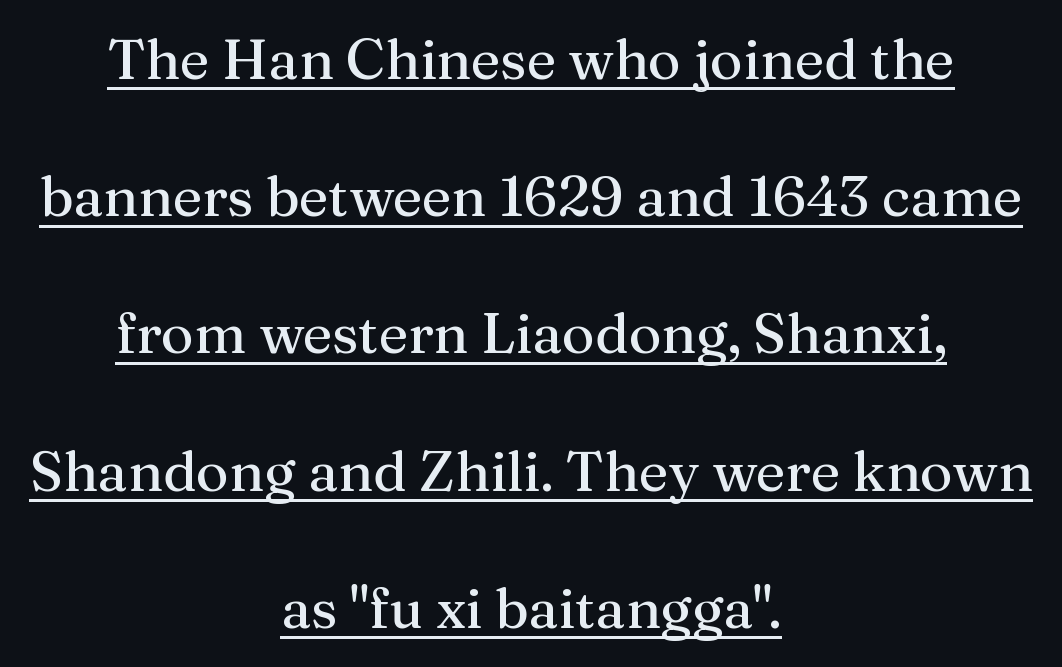
{"serif": "yes", "italic": "no", "width": "normal", "stroke_contrast": "medium", "x_height": "medium", "monospaced": "no", "underline": "yes", "align": "center", "line_spacing": "loose", "line_spacing_ratio": 2.45, "letter_spacing": "normal", "letter_spacing_em": 0.0, "glyph_px": 56}
